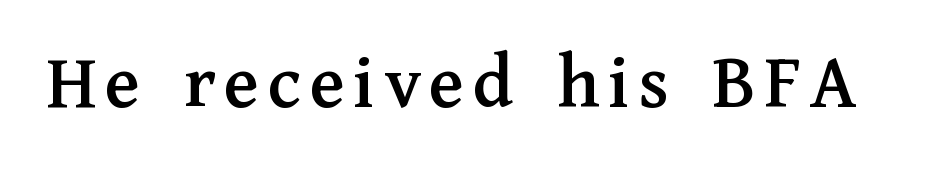
The image shows 78 px serif type, upright; set not underlined; medium stroke contrast and a medium x-height.
